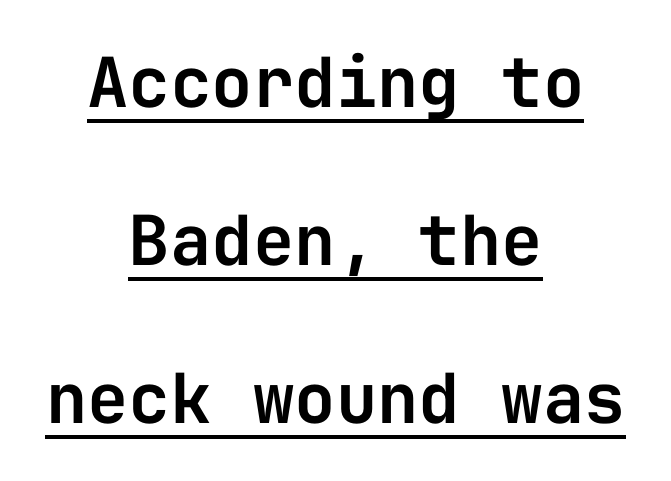
Q: Is the text italic (slanted)? A: No, it is upright.
Q: Is the typeface a serif or a sans-serif typeface? A: Sans-serif.
Q: Is the text underlined? A: Yes.
Q: How is the paragraph aligned? A: Centered.
Q: Is the spacing between letters normal or unusually wide? A: Normal.
Q: Is the spacing between lines tight, normal or loose? A: Loose.
Q: Width (condensed, normal, or wide)? A: Normal.
Q: Stroke contrast? A: Low.
Q: x-height? A: Medium.
Q: Monospaced? A: Yes.
